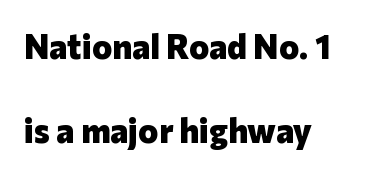
{"serif": "no", "italic": "no", "bold": "yes", "weight": "heavy", "width": "normal", "stroke_contrast": "low", "x_height": "medium", "monospaced": "no", "underline": "no", "align": "left", "line_spacing": "loose", "line_spacing_ratio": 2.46, "letter_spacing": "normal", "letter_spacing_em": 0.0, "glyph_px": 34}
